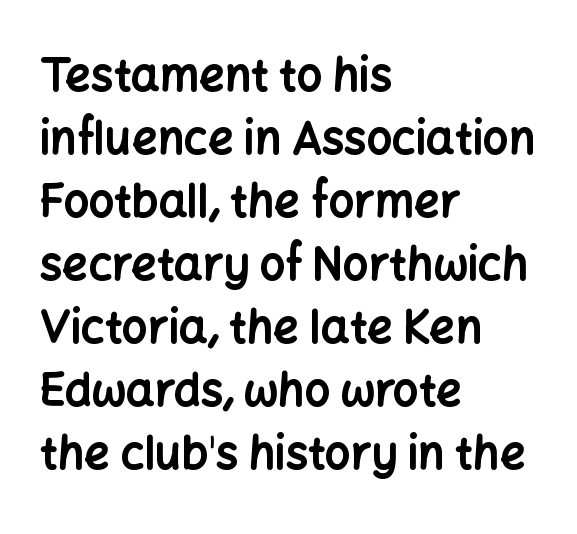
The space between consecutive lines is moderate. Its strokes are broad and dark, the hallmark of bold type. No word sits above an underline. Glyph-to-glyph distance matches everyday printed text. Alignment: flush left. Rendered with straight, roman letterforms.
